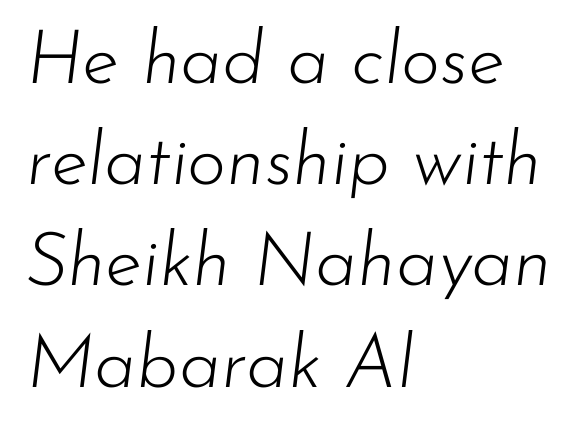
Q: Is the text bold? A: No.
Q: Is the text italic (slanted)? A: Yes, it leans right by about 7 degrees.
Q: Is the text underlined? A: No.
Q: How is the paragraph aligned? A: Left-aligned.
Q: Is the spacing between letters normal or unusually wide? A: Normal.
Q: Is the spacing between lines tight, normal or loose? A: Normal.
Q: Width (condensed, normal, or wide)? A: Normal.
Q: Stroke contrast? A: Low.
Q: x-height? A: Small.
Q: Monospaced? A: No.
